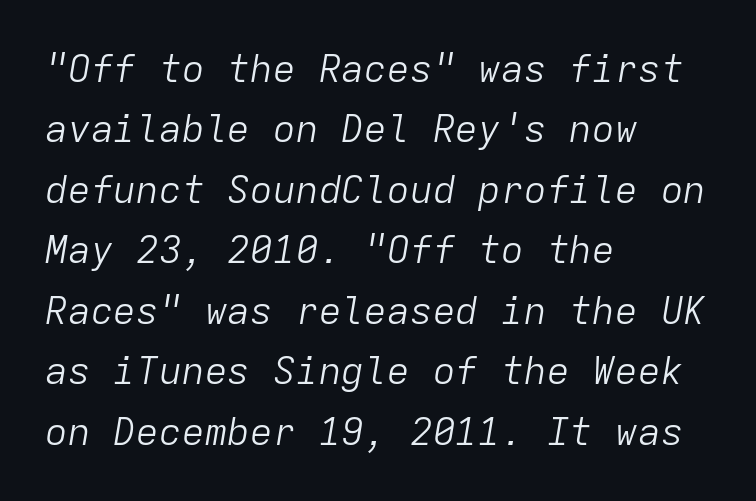
Q: Is the text bold? A: No.
Q: Is the text italic (slanted)? A: Yes, it leans right by about 9 degrees.
Q: Is the text underlined? A: No.
Q: How is the paragraph aligned? A: Left-aligned.
Q: Is the spacing between letters normal or unusually wide? A: Normal.
Q: Is the spacing between lines tight, normal or loose? A: Normal.
Q: Width (condensed, normal, or wide)? A: Normal.
Q: Stroke contrast? A: Low.
Q: x-height? A: Medium.
Q: Monospaced? A: Yes.
